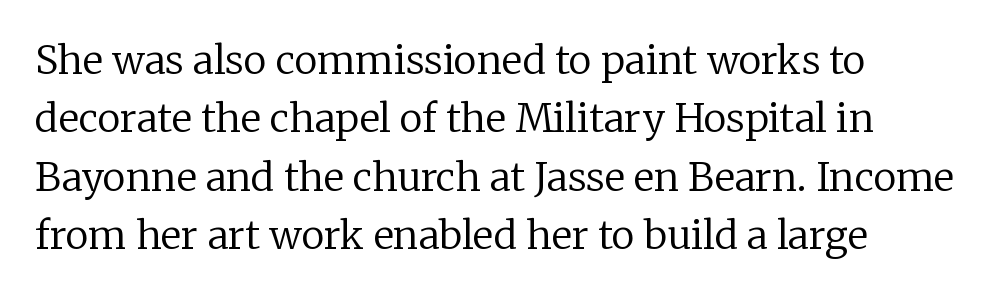
The image shows 39 px regular-weight serif type, upright; set left-aligned, normal line spacing (1.5x), normal letter spacing, not underlined; low stroke contrast and a medium x-height.
